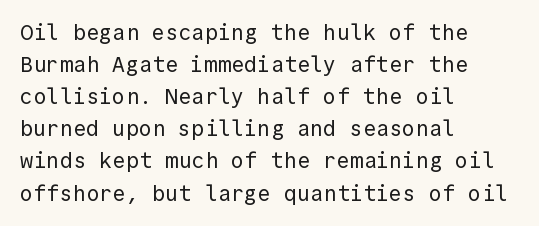
{"italic": "no", "bold": "no", "underline": "no", "align": "left", "line_spacing": "normal", "line_spacing_ratio": 1.46, "letter_spacing": "normal", "letter_spacing_em": 0.0, "glyph_px": 22}
